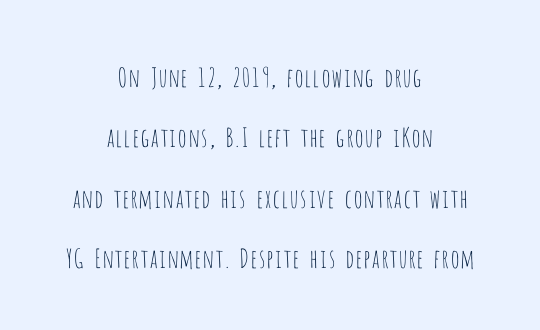
{"italic": "no", "bold": "no", "underline": "no", "align": "center", "line_spacing": "loose", "line_spacing_ratio": 2.32, "letter_spacing": "normal", "letter_spacing_em": 0.0, "glyph_px": 26}
